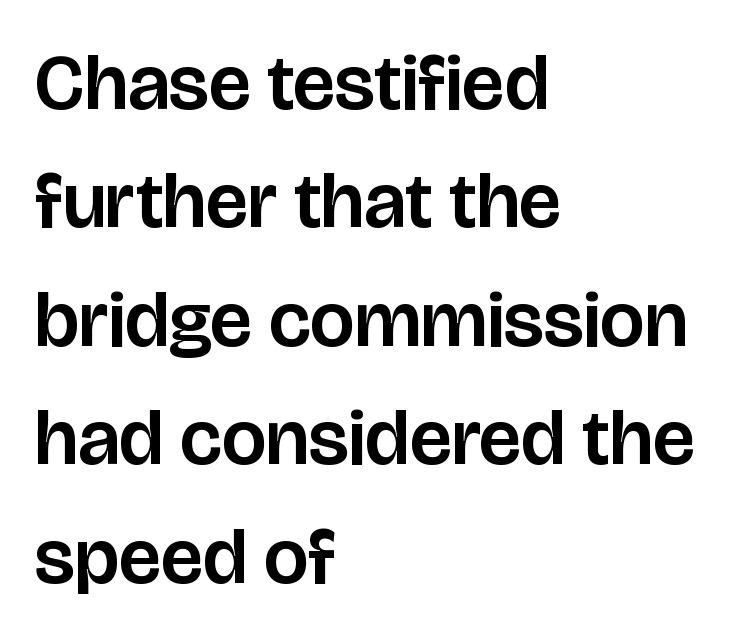
{"serif": "no", "italic": "no", "width": "normal", "stroke_contrast": "low", "x_height": "large", "monospaced": "no", "underline": "no", "align": "left", "line_spacing": "normal", "line_spacing_ratio": 1.5, "letter_spacing": "normal", "letter_spacing_em": 0.0, "glyph_px": 79}
